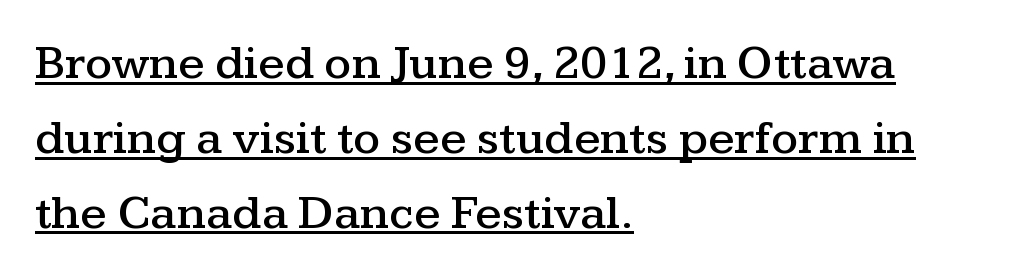
Q: Is the text italic (slanted)? A: No, it is upright.
Q: Is the typeface a serif or a sans-serif typeface? A: Serif.
Q: Is the text underlined? A: Yes.
Q: How is the paragraph aligned? A: Left-aligned.
Q: Is the spacing between letters normal or unusually wide? A: Normal.
Q: Is the spacing between lines tight, normal or loose? A: Normal.
Q: Width (condensed, normal, or wide)? A: Wide.
Q: Stroke contrast? A: Medium.
Q: x-height? A: Medium.
Q: Monospaced? A: No.
